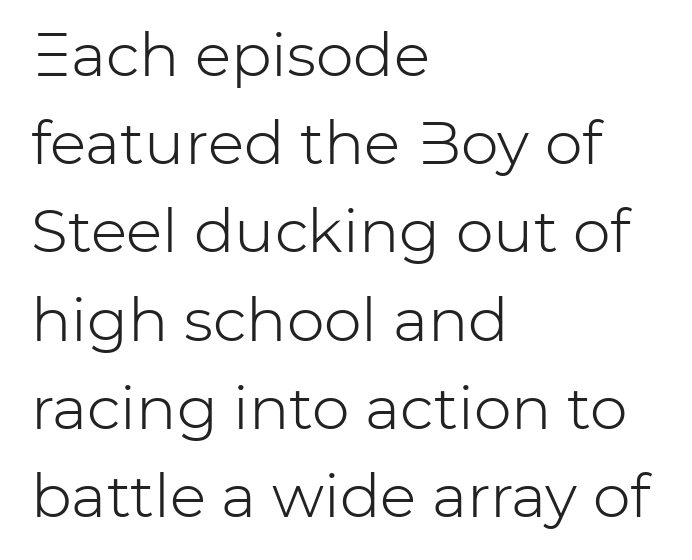
Does extra space separate the letters? No, they use regular spacing. These lines are rendered in a variable-pitch font. Alignment: flush left. Stroke terminals: plain, sans-serif. The lines sit at an ordinary, default distance from one another. No chunkiness to these letters — they're not bold.
